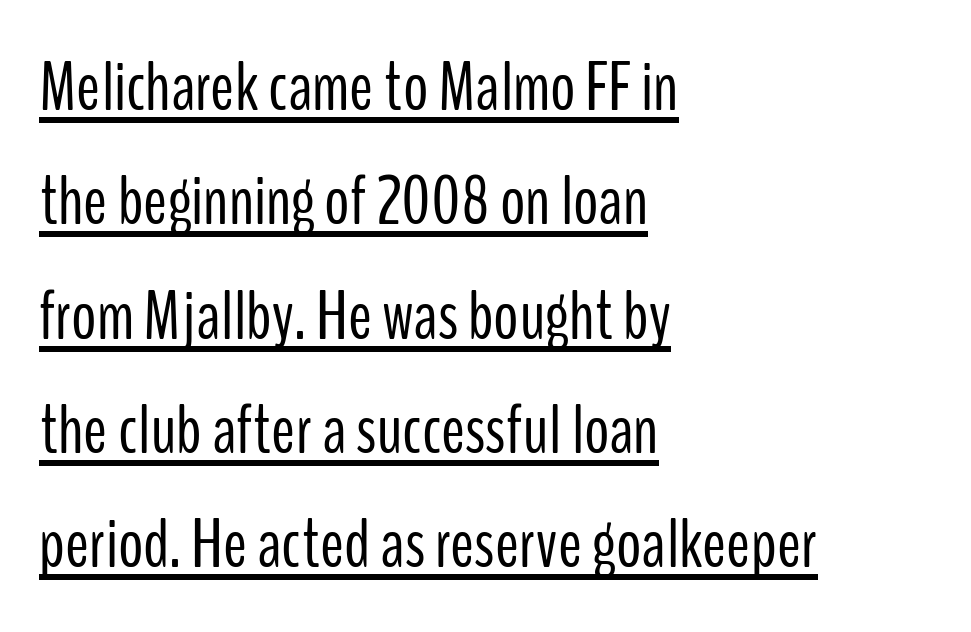
The image shows 71 px light, condensed sans-serif type, upright; set left-aligned, normal line spacing (1.61x), normal letter spacing, underlined; low stroke contrast and a medium x-height.
